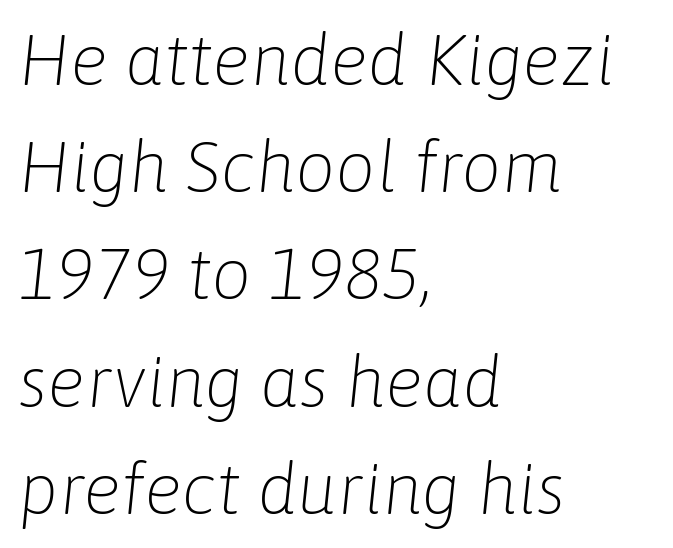
Q: Is the text bold? A: No.
Q: Is the text italic (slanted)? A: Yes, it leans right by about 6 degrees.
Q: Is the text underlined? A: No.
Q: How is the paragraph aligned? A: Left-aligned.
Q: Is the spacing between letters normal or unusually wide? A: Normal.
Q: Is the spacing between lines tight, normal or loose? A: Normal.
Q: Width (condensed, normal, or wide)? A: Normal.
Q: Stroke contrast? A: Low.
Q: x-height? A: Medium.
Q: Monospaced? A: No.
